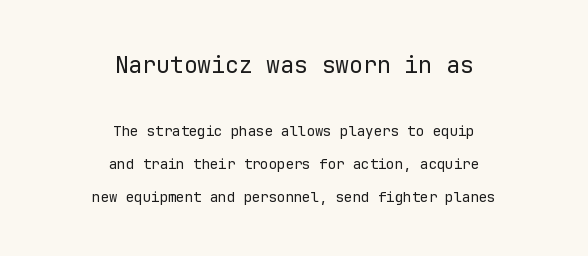
A roman cut, with each character standing at attention. Weight class: somewhere from thin through regular. The block sitting higher on the canvas is the one with enlarged characters. Notice how the passage keeps no hard edge, just a central spine.
